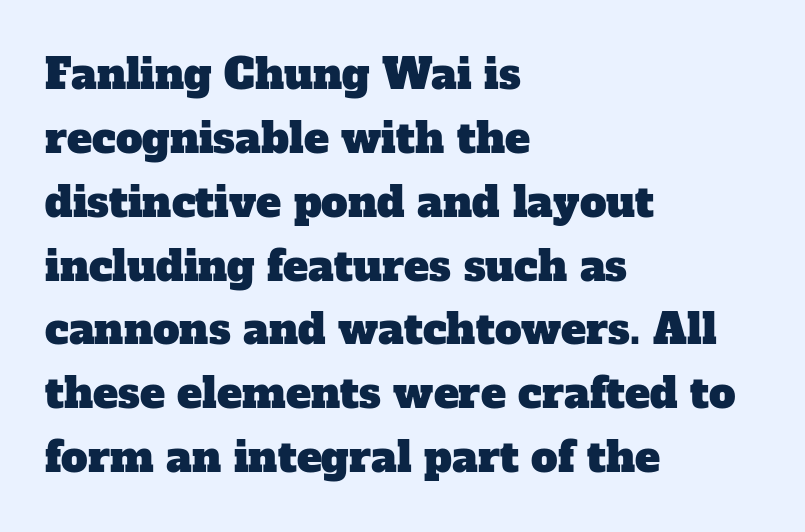
{"serif": "yes", "width": "normal", "stroke_contrast": "low", "x_height": "medium", "monospaced": "no", "underline": "no", "align": "left", "line_spacing": "normal", "line_spacing_ratio": 1.52, "letter_spacing": "normal", "letter_spacing_em": 0.0, "glyph_px": 42}
